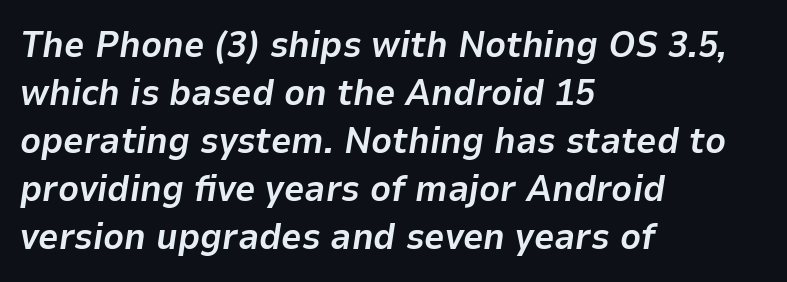
{"italic": "yes", "lean": "right", "slant_degrees": 9, "bold": "yes", "weight": "bold", "width": "normal", "stroke_contrast": "low", "x_height": "medium", "monospaced": "no", "underline": "no", "align": "left", "line_spacing": "normal", "line_spacing_ratio": 1.33, "letter_spacing": "normal", "letter_spacing_em": 0.0, "glyph_px": 36}
